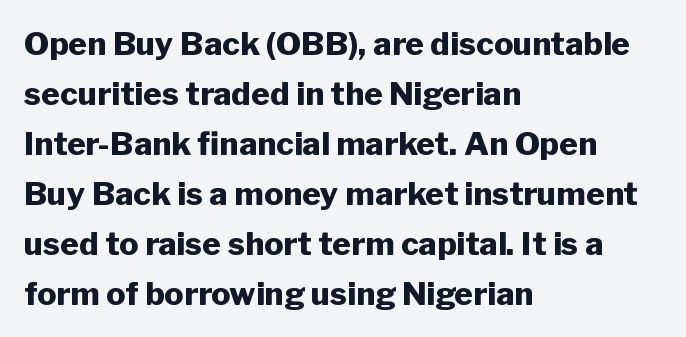
The image shows 32 px heavy sans-serif type, upright; set left-aligned, normal line spacing (1.56x), normal letter spacing, not underlined; low stroke contrast and a medium x-height.
